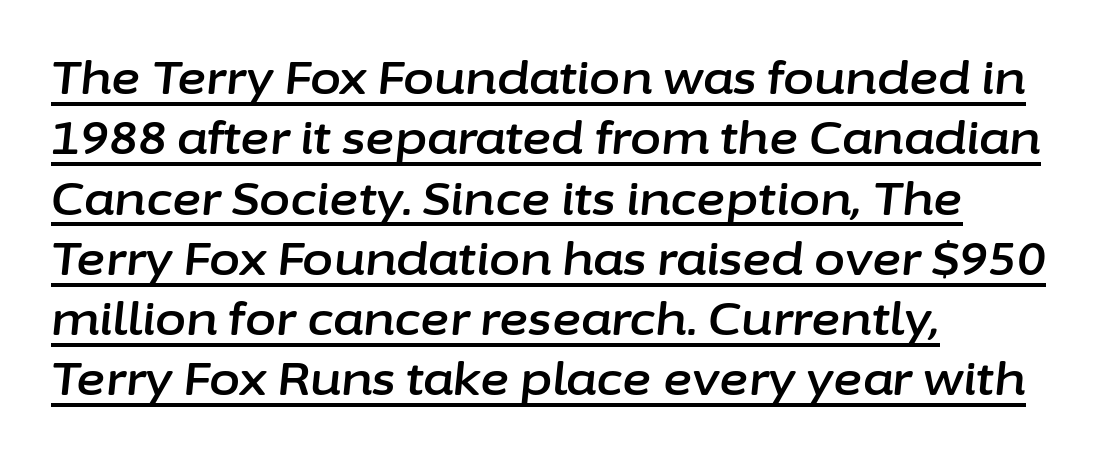
The image shows 45 px text type, italic (leaning right); set left-aligned, normal line spacing (1.34x), normal letter spacing, underlined; low stroke contrast and a medium x-height.
